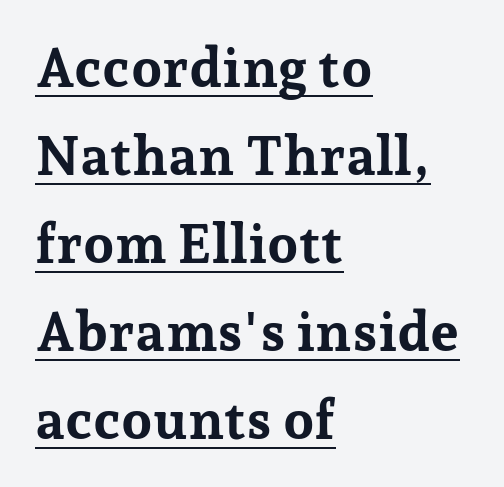
The image shows 55 px bold serif type, upright; set left-aligned, normal line spacing (1.6x), normal letter spacing, underlined; low stroke contrast and a medium x-height.
